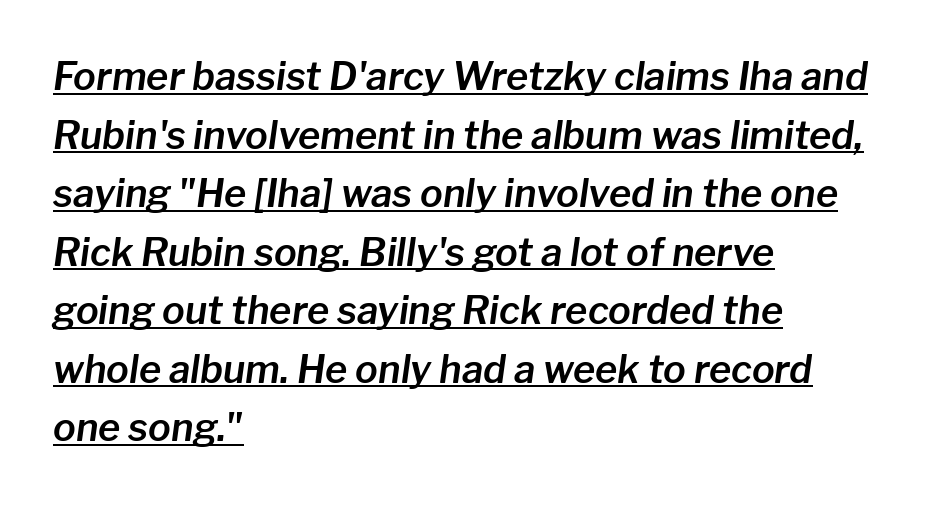
A normal amount of white space separates one row of letters from the next. Slanted lettering throughout. The rendering uses the underline text-decoration. A typesetter would call this proportional, since set widths differ per character. The face used here is rendered with its standard letterfit. Left-aligned paragraph, ragged on the right.
